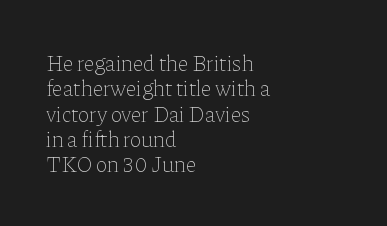
The image shows 22 px text type, upright; set left-aligned, tight line spacing (1.15x), normal letter spacing, not underlined.
